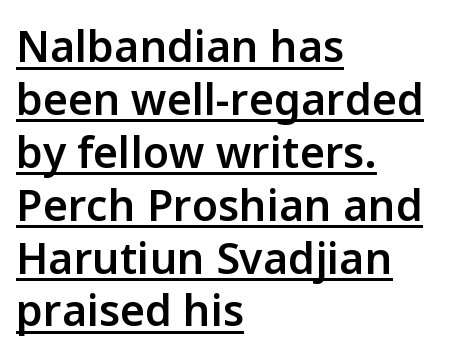
{"serif": "no", "italic": "no", "bold": "semi", "weight": "semibold", "width": "normal", "stroke_contrast": "low", "x_height": "medium", "monospaced": "no", "underline": "yes", "align": "left", "line_spacing_ratio": 1.23, "letter_spacing": "normal", "letter_spacing_em": 0.0, "glyph_px": 43}
